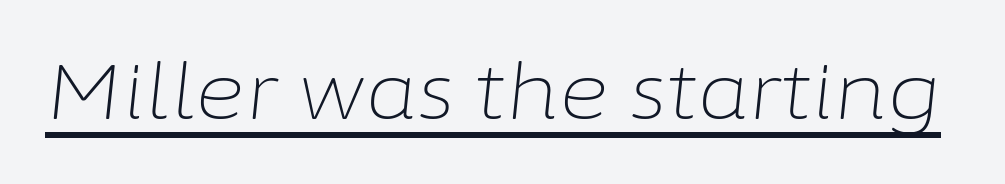
The rendering uses natural spacing where letterforms have individual widths. The rendering applies a slant to the glyphs. Glance below the letters and you will spot a drawn line. Letter spacing: default. No heavy texture on the line: the type isn't bold.
